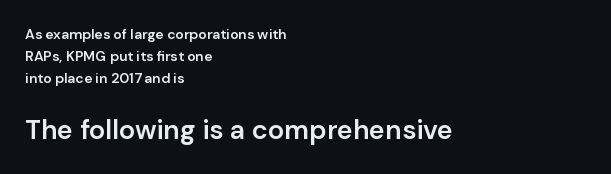
{"italic": "no", "bold": "semi", "underline": "no", "align": "left", "line_spacing": "normal", "line_spacing_ratio": 1.56, "letter_spacing": "normal", "letter_spacing_em": 0.0, "larger_block": "second", "size_ratio": 1.93, "glyph_px": 27}
